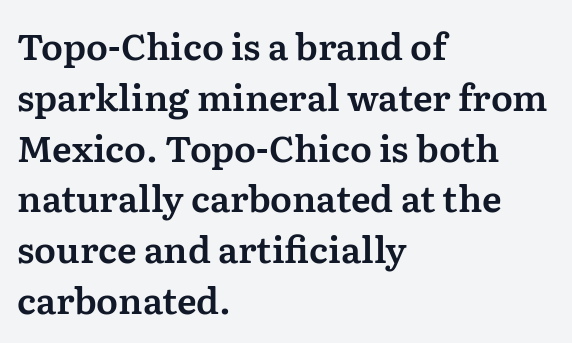
The horizontal fit of the characters is conventional and even. Does the leading feel generous? No, just average. Think of a printed novel: that variable character pitch is what you see here. The gap between lines stays unmarked. The rendering anchors every line to the left-hand side. If you drew a line through each stem, it would be perfectly vertical.
